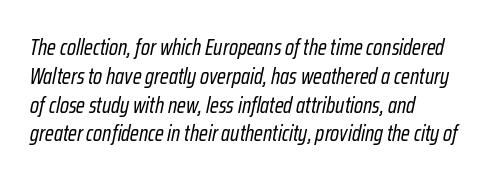
Q: Is the text bold? A: No.
Q: Is the text italic (slanted)? A: Yes, it leans right by about 12 degrees.
Q: Is the text underlined? A: No.
Q: How is the paragraph aligned? A: Left-aligned.
Q: Is the spacing between letters normal or unusually wide? A: Normal.
Q: Is the spacing between lines tight, normal or loose? A: Normal.
